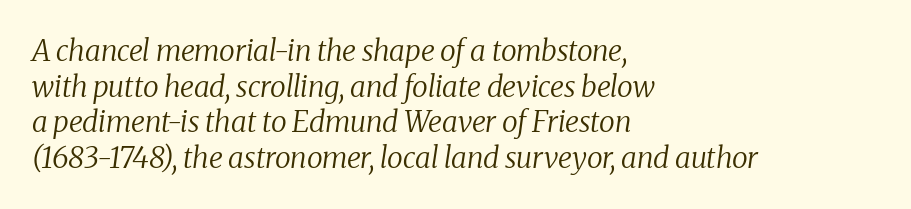
Think of a printed novel: that variable character pitch is what you see here. Letters have the restrained weight of plain body copy at most. The lettering tilts uniformly, giving the passage an italic look. The font family rendered here belongs to the serif group. Horizontally, the lines are justified to the leading edge only. Nobody drew a line under any word here.
